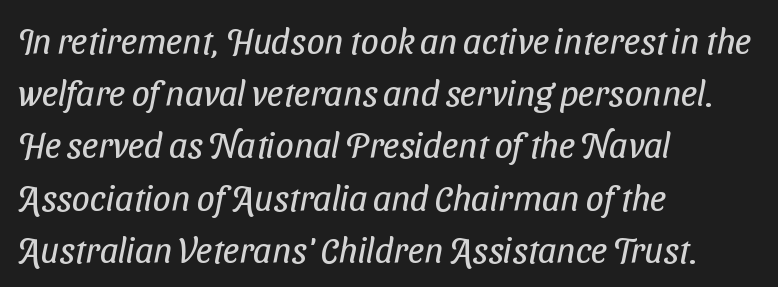
The image shows 36 px regular-weight, condensed sans-serif type; set left-aligned, normal line spacing (1.45x), normal letter spacing, not underlined; low stroke contrast and a medium x-height.
